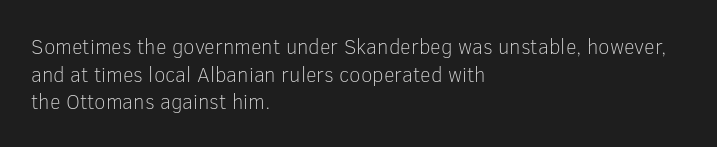
Q: Is the text bold? A: No.
Q: Is the text italic (slanted)? A: No, it is upright.
Q: Is the text underlined? A: No.
Q: How is the paragraph aligned? A: Left-aligned.
Q: Is the spacing between letters normal or unusually wide? A: Normal.
Q: Is the spacing between lines tight, normal or loose? A: Normal.
